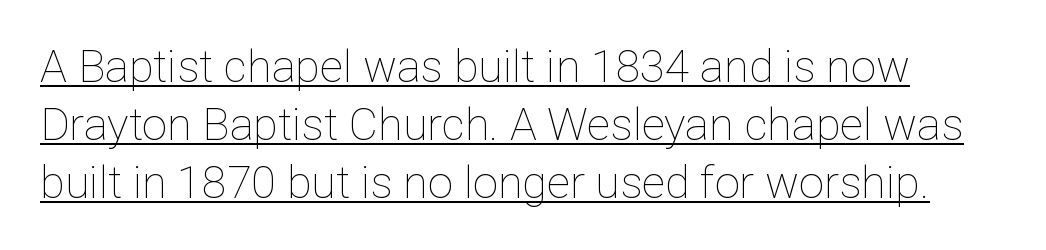
Nobody touched the tracking dial on this one. Leading: standard. The rendering uses the underline text-decoration. The font is comparable to plain body text, perhaps lighter.
